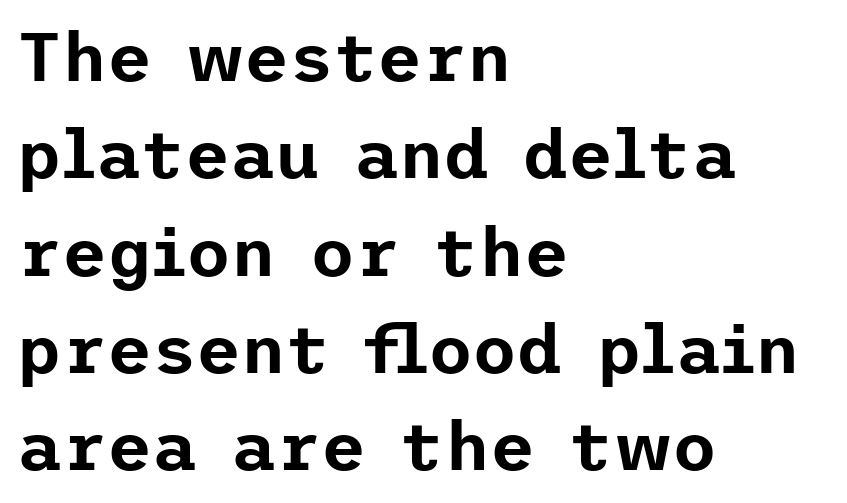
The image shows 69 px sans-serif type, upright; set left-aligned, normal line spacing (1.41x), normal letter spacing, not underlined; low stroke contrast and a medium x-height.
